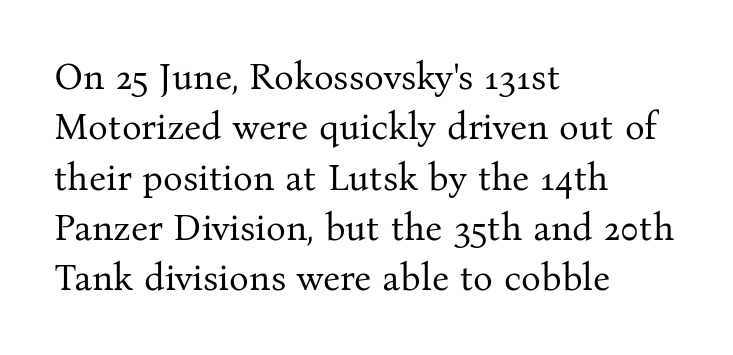
Q: Is the text bold? A: No.
Q: Is the text italic (slanted)? A: No, it is upright.
Q: Is the typeface a serif or a sans-serif typeface? A: Serif.
Q: Is the text underlined? A: No.
Q: How is the paragraph aligned? A: Left-aligned.
Q: Is the spacing between letters normal or unusually wide? A: Normal.
Q: Is the spacing between lines tight, normal or loose? A: Normal.
Q: Width (condensed, normal, or wide)? A: Normal.
Q: Stroke contrast? A: Medium.
Q: x-height? A: Medium.
Q: Monospaced? A: No.
